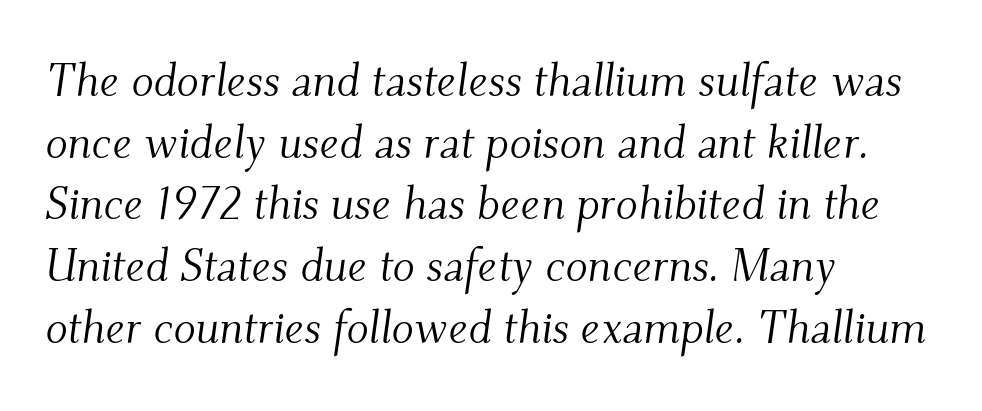
The image shows 46 px light serif type, italic (leaning right); set left-aligned, normal line spacing (1.34x), normal letter spacing, not underlined; medium stroke contrast and a small x-height.
